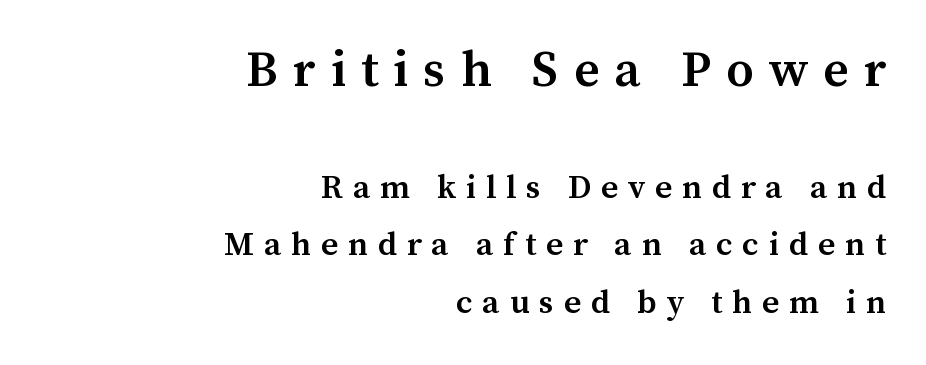
{"serif": "yes", "italic": "no", "bold": "semi", "weight": "semibold", "width": "normal", "stroke_contrast": "medium", "x_height": "medium", "monospaced": "no", "underline": "no", "align": "right", "line_spacing_ratio": 1.74, "letter_spacing": "wide", "letter_spacing_em": 0.3, "larger_block": "first", "size_ratio": 1.52, "glyph_px": 50}
